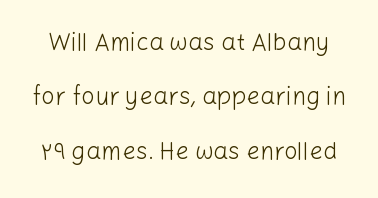
{"italic": "no", "bold": "no", "underline": "no", "line_spacing": "loose", "line_spacing_ratio": 2.27, "letter_spacing": "normal", "letter_spacing_em": 0.0, "glyph_px": 24}
